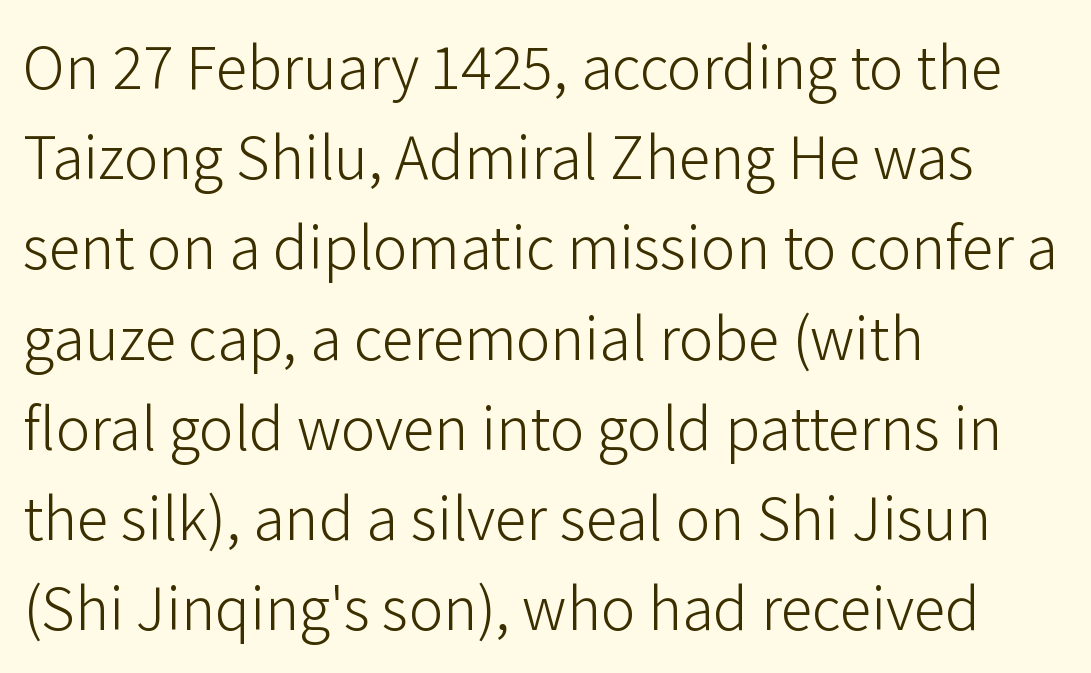
The image shows 64 px light sans-serif type, upright; set left-aligned, normal line spacing (1.41x), normal letter spacing, not underlined; low stroke contrast and a medium x-height.
